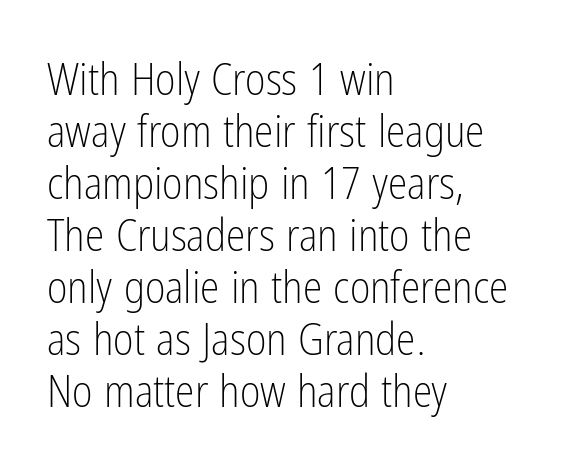
Each letter keeps its own natural width here, so spacing adapts to shape. Weight class: somewhere from thin through regular. Inter-character spacing is left at the font's built-in metrics. Nobody drew a line under any word here. Every stem runs plumb, perpendicular to the baseline. Alignment: flush left.
